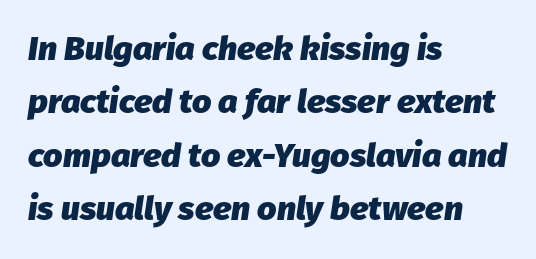
Q: Is the text bold? A: Yes.
Q: Is the text italic (slanted)? A: Yes, it leans right by about 8 degrees.
Q: Is the text underlined? A: No.
Q: How is the paragraph aligned? A: Left-aligned.
Q: Is the spacing between letters normal or unusually wide? A: Normal.
Q: Is the spacing between lines tight, normal or loose? A: Normal.
Q: Width (condensed, normal, or wide)? A: Normal.
Q: Stroke contrast? A: Low.
Q: x-height? A: Medium.
Q: Monospaced? A: No.
